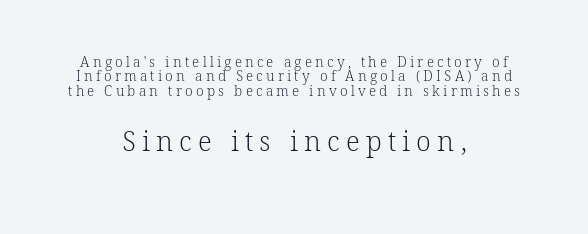
The strokes are not fattened; the text isn't bold. Compared with typical paragraphs, the rows here are closer together. The text block is weighted toward neither margin, spreading evenly from the middle. Is there any slant? The stems are plumb. The lower block of text is set noticeably larger than the block above it.
